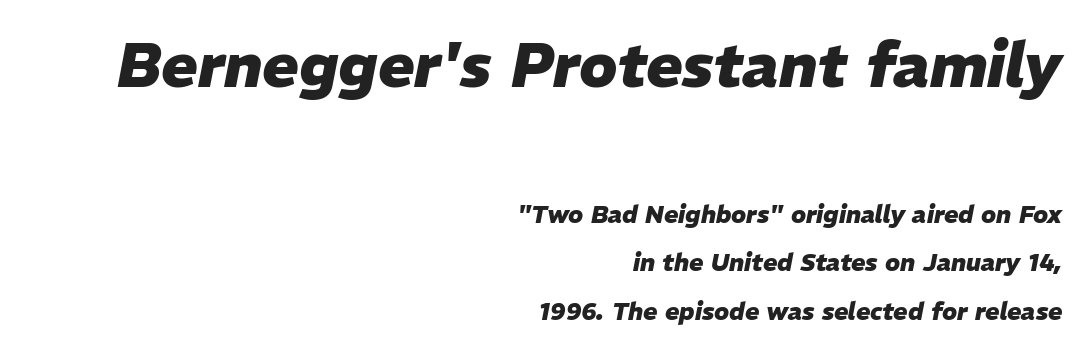
{"italic": "yes", "lean": "right", "slant_degrees": 11, "bold": "yes", "weight": "heavy", "width": "normal", "stroke_contrast": "low", "x_height": "medium", "monospaced": "no", "underline": "no", "align": "right", "line_spacing": "loose", "line_spacing_ratio": 2.02, "letter_spacing": "normal", "letter_spacing_em": 0.0, "larger_block": "first", "size_ratio": 2.54, "glyph_px": 61}
